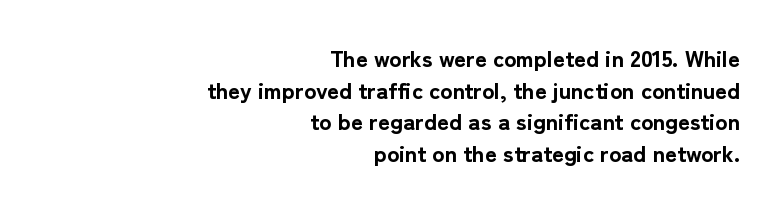
Notice how the stems are strictly vertical — no italics here. Descenders are the only things crossing below the line. Nobody touched the tracking dial on this one. A dark, heavy texture on the line: the type is bold.
